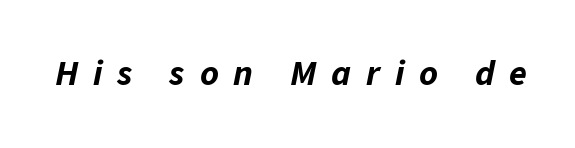
The image shows 36 px bold type, italic (leaning right); set unusually wide letter spacing (+0.41 em), not underlined; low stroke contrast and a medium x-height.
